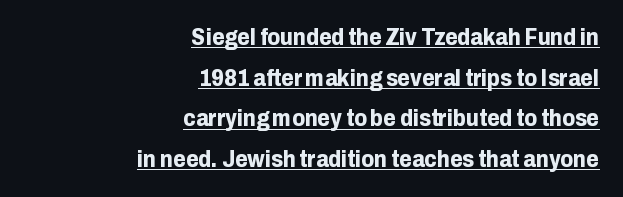
{"italic": "no", "bold": "yes", "underline": "yes", "align": "right", "line_spacing_ratio": 1.77, "letter_spacing": "normal", "letter_spacing_em": 0.0, "glyph_px": 23}
